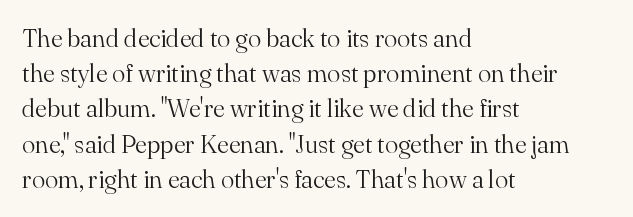
Weight: not bold — regular or lighter. Summary of vertical rhythm: regular, with standard interline spacing. Italic? Not at all — the glyphs are vertical. Words appear dense and cohesive because spacing is normal. Glance below the letters and you will spot only blank space.
